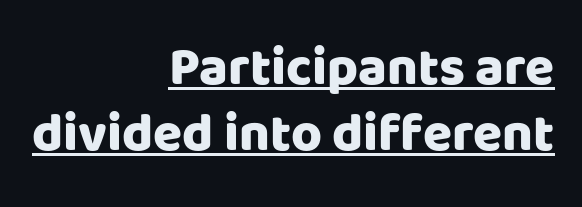
Think of a printed novel: that variable character pitch is what you see here. Regarding serifs, this sample does without them. Italic? Not at all — the glyphs are vertical. Standard letterfit; no display-style spreading of the glyphs. Weight: bold. If you drew a ruler down the right edge, every line would touch it.
